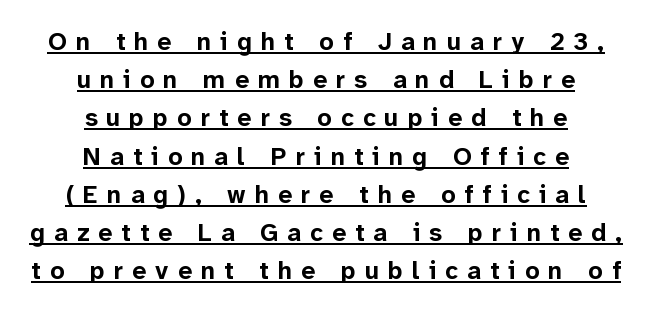
Compared with typical paragraphs, the rows here are spaced about the same. If you folded the block vertically in half, each line would mirror itself in length. A typesetter would call this heavily tracked-out type. Underlining? Definitely there. Italic? Not at all — the glyphs are vertical.
